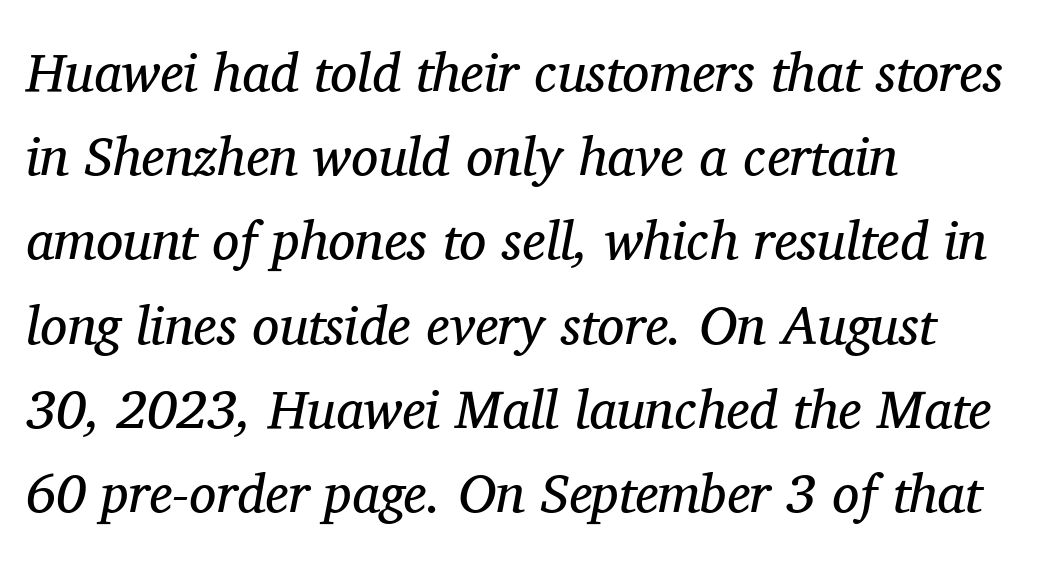
{"serif": "yes", "italic": "yes", "lean": "right", "slant_degrees": 11, "bold": "no", "weight": "regular", "width": "normal", "stroke_contrast": "medium", "x_height": "medium", "monospaced": "no", "underline": "no", "align": "left", "line_spacing": "normal", "line_spacing_ratio": 1.56, "letter_spacing": "normal", "letter_spacing_em": 0.0, "glyph_px": 54}
